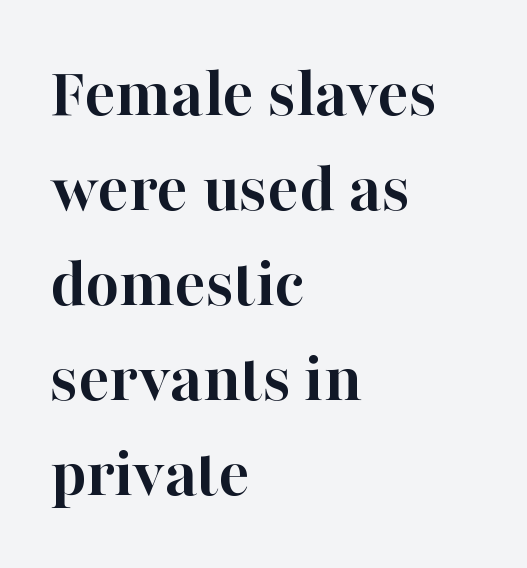
Q: Is the text bold? A: Yes.
Q: Is the text italic (slanted)? A: No, it is upright.
Q: Is the typeface a serif or a sans-serif typeface? A: Serif.
Q: Is the text underlined? A: No.
Q: How is the paragraph aligned? A: Left-aligned.
Q: Is the spacing between letters normal or unusually wide? A: Normal.
Q: Is the spacing between lines tight, normal or loose? A: Normal.
Q: Width (condensed, normal, or wide)? A: Normal.
Q: Stroke contrast? A: High.
Q: x-height? A: Medium.
Q: Monospaced? A: No.
